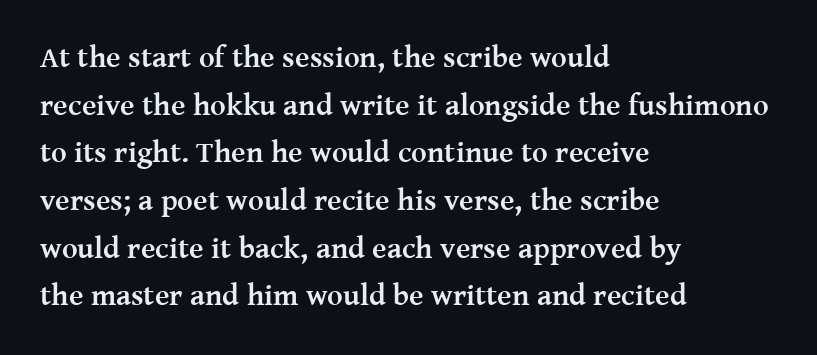
The image shows 30 px semibold serif type, upright; set left-aligned, normal line spacing (1.59x), normal letter spacing, not underlined; medium stroke contrast and a medium x-height.
